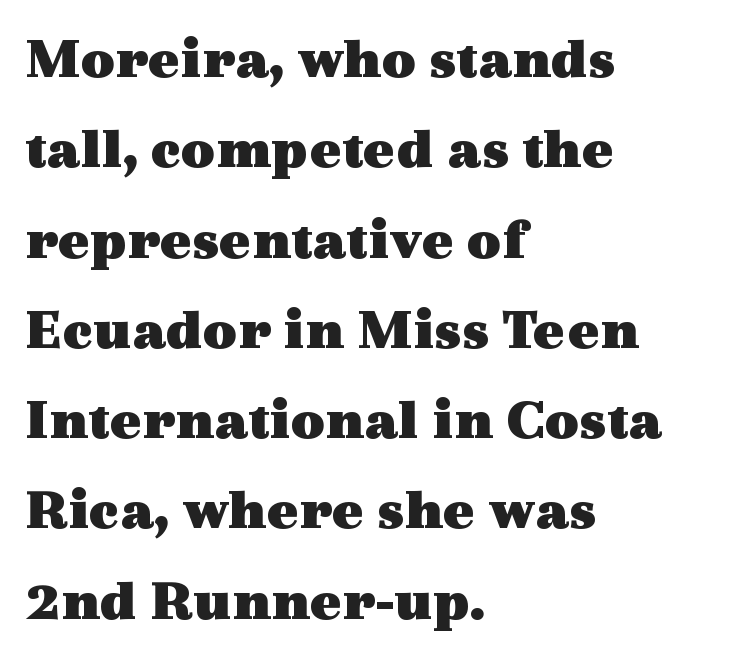
The rendering shows small feet on the letterforms — a serif design. Quick note: not italic, upright. Line spacing here is normal. The gaps between neighbouring characters are ordinary and unremarkable.
